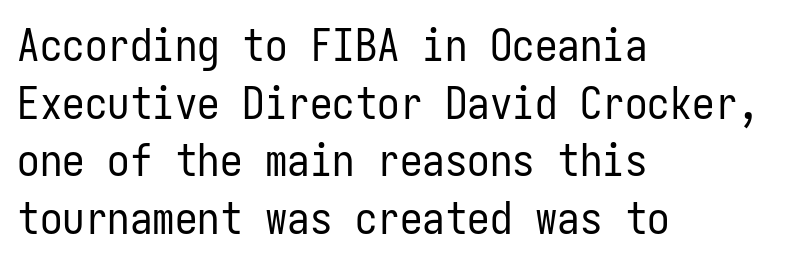
The image shows 45 px regular-weight, condensed sans-serif type, upright, monospaced; set left-aligned, normal line spacing (1.28x), normal letter spacing, not underlined; low stroke contrast and a medium x-height.
